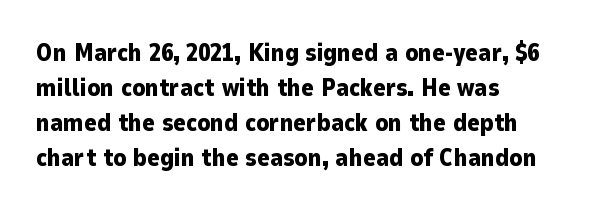
A classic flush-left, rag-right setting is used for this passage. The strokes are fattened all the way to bold. Plain, unruled lines of type. Tracking value appears to be zero — textbook default spacing.
